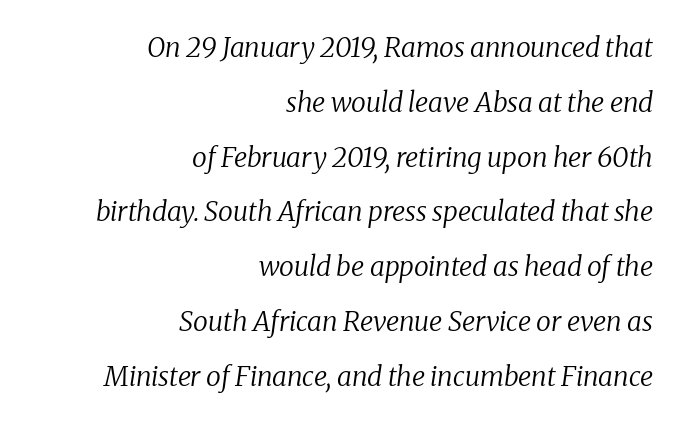
{"italic": "yes", "lean": "right", "slant_degrees": 8, "bold": "no", "underline": "no", "align": "right", "line_spacing": "loose", "line_spacing_ratio": 2.03, "letter_spacing": "normal", "letter_spacing_em": 0.0, "glyph_px": 27}
